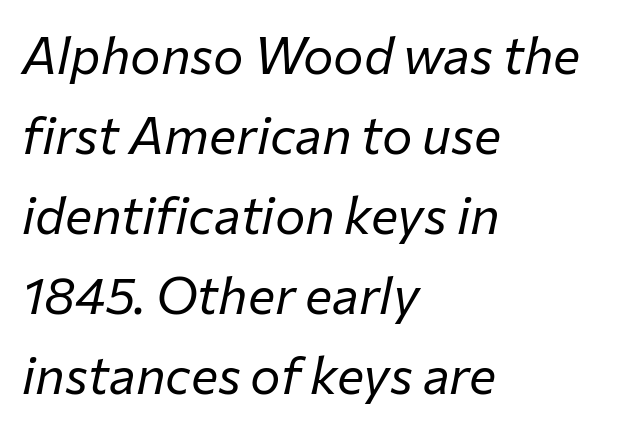
The image shows 51 px regular-weight type, italic (leaning right); set left-aligned, normal line spacing (1.57x), normal letter spacing, not underlined; low stroke contrast and a medium x-height.
